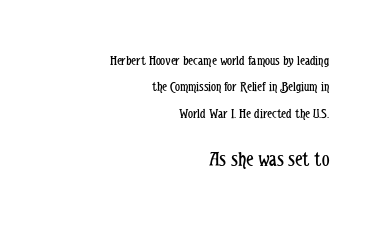
Q: Is the text bold? A: No.
Q: Is the text italic (slanted)? A: No, it is upright.
Q: Is the text underlined? A: No.
Q: How is the paragraph aligned? A: Right-aligned.
Q: Is the spacing between letters normal or unusually wide? A: Normal.
Q: Which block of text is set in a larger size, the first (top) or the second (bottom)? A: The second (bottom) one.
